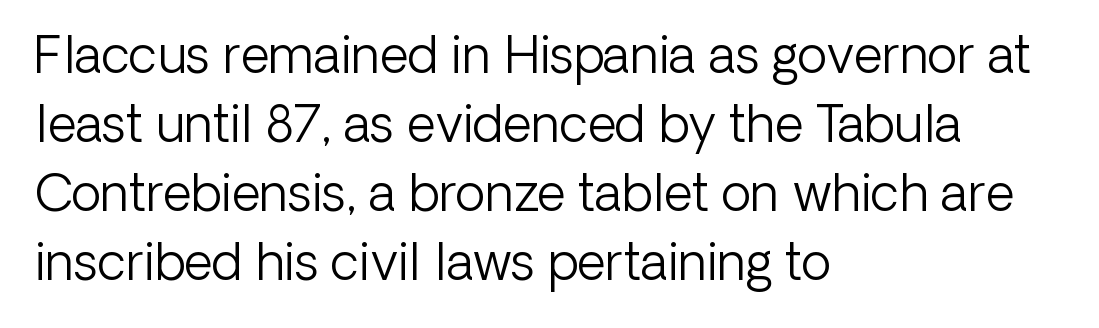
The image shows 50 px light sans-serif type, upright; set left-aligned, normal line spacing (1.38x), normal letter spacing, not underlined; low stroke contrast and a medium x-height.
